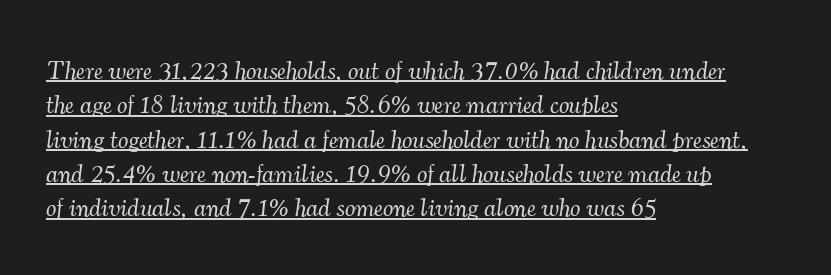
The image shows 26 px text type, italic (leaning right); set left-aligned, normal line spacing (1.32x), normal letter spacing, underlined.
